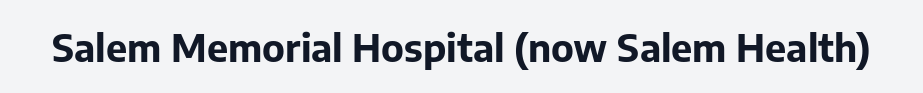
The text was rendered using a sans face with plain stroke endings. A typesetter would call this zero additional tracking. If you drew a line through each stem, it would be perfectly vertical. The rendering uses a bold face; every stroke is thick and dark. Descender tails drop into unmarked territory.
